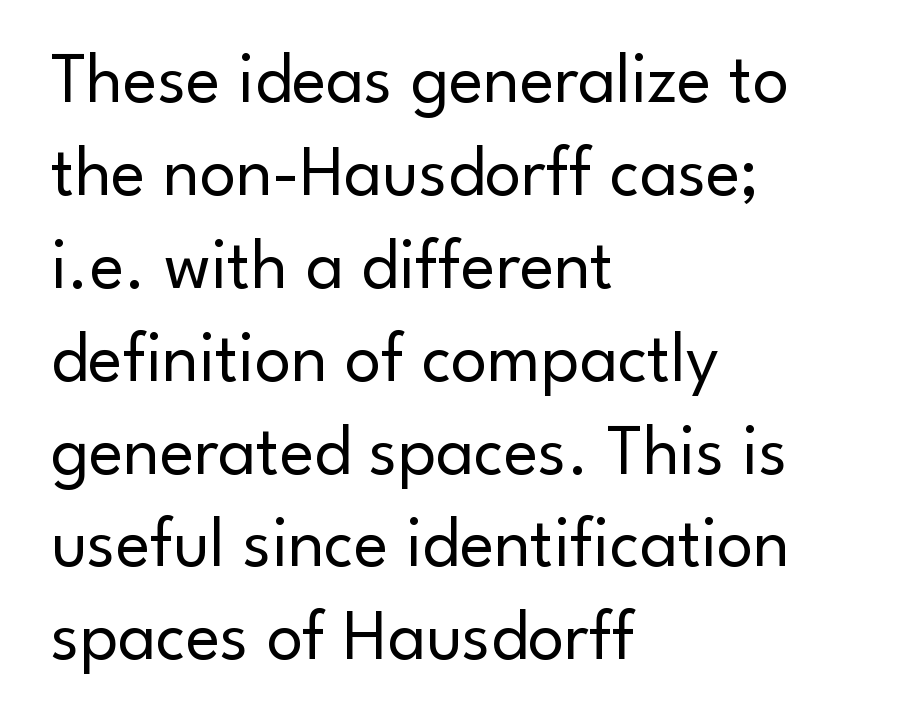
The image shows 72 px regular-weight sans-serif type, upright; set left-aligned, normal line spacing (1.29x), normal letter spacing, not underlined; low stroke contrast and a small x-height.
